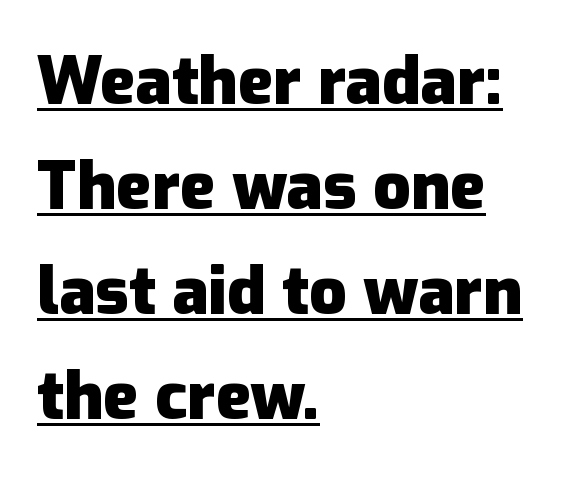
The image shows 66 px heavy sans-serif type, upright; set left-aligned, normal line spacing (1.59x), normal letter spacing, underlined; low stroke contrast and a medium x-height.
